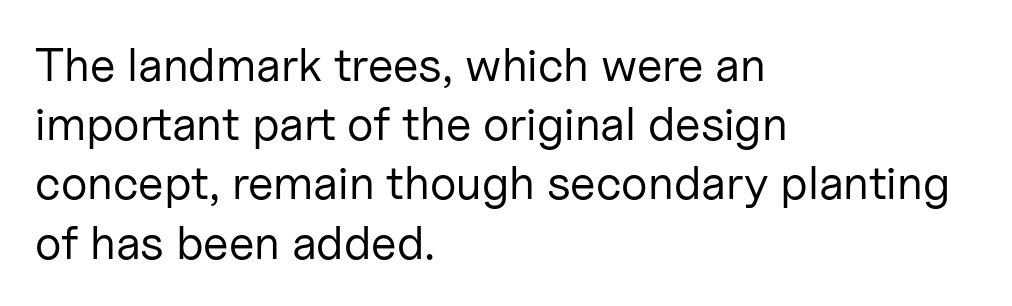
Standard letterfit; no display-style spreading of the glyphs. Type style note: lacks serifs. A quiet, ordinary-to-light weight characterises the typeface. The letters advance in unequal steps, a hallmark of proportional type. Beneath every word, the page is bare.
